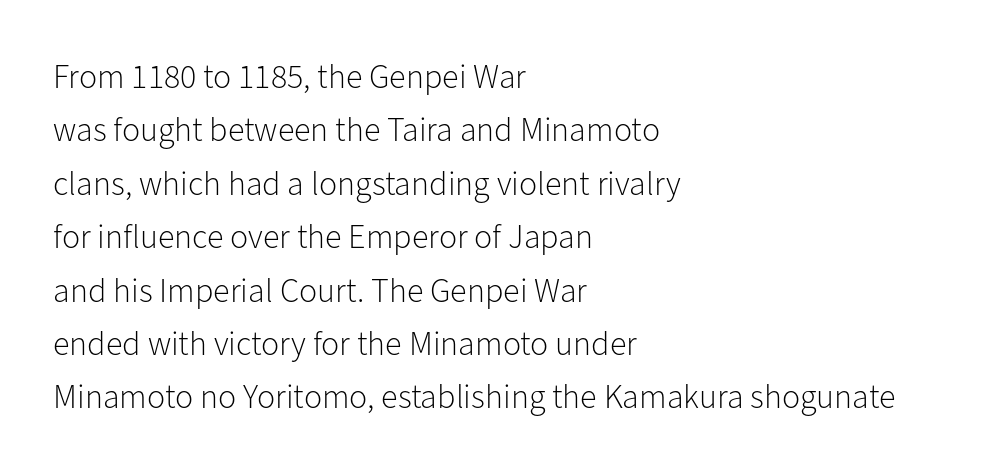
The image shows 34 px light sans-serif type, upright; set left-aligned, normal line spacing (1.57x), normal letter spacing, not underlined; low stroke contrast and a medium x-height.
